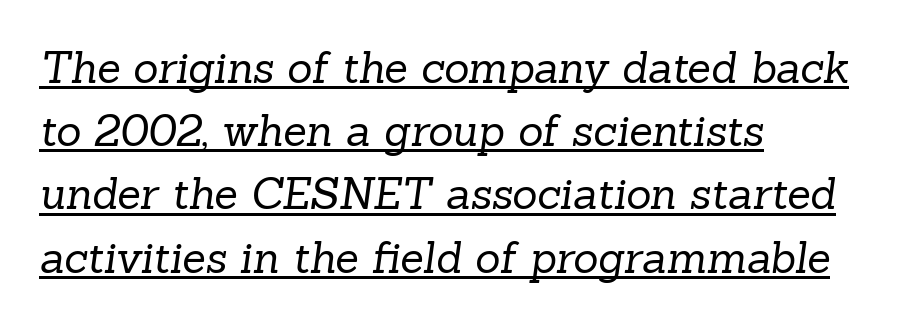
Note: serifs present on the glyphs. You could not count columns in this text — the font is proportionally spaced. Short and long lines alike share a common starting point at left. How are the letters spaced? Ordinarily, with no added tracking.
